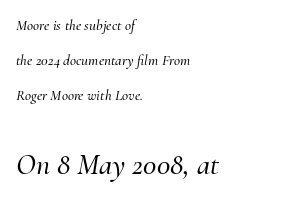
{"serif": "yes", "italic": "yes", "lean": "right", "slant_degrees": 10, "width": "normal", "stroke_contrast": "medium", "x_height": "small", "monospaced": "no", "underline": "no", "align": "left", "line_spacing": "loose", "line_spacing_ratio": 2.35, "letter_spacing": "normal", "letter_spacing_em": 0.0, "larger_block": "second", "size_ratio": 2.0, "glyph_px": 30}
